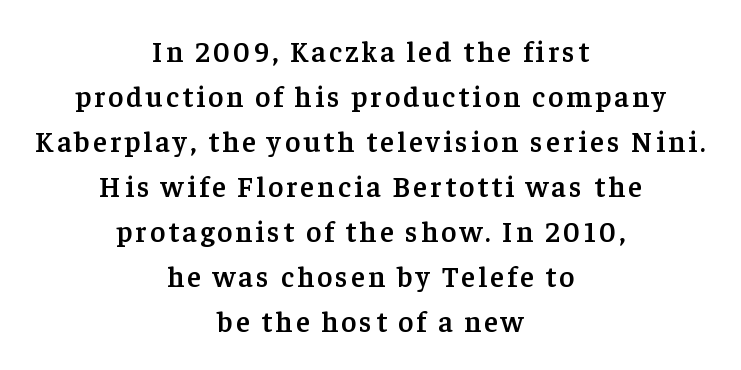
Q: Is the text bold? A: Semi-bold.
Q: Is the text italic (slanted)? A: No, it is upright.
Q: Is the typeface a serif or a sans-serif typeface? A: Serif.
Q: Is the text underlined? A: No.
Q: How is the paragraph aligned? A: Centered.
Q: Is the spacing between lines tight, normal or loose? A: Normal.
Q: Width (condensed, normal, or wide)? A: Normal.
Q: Stroke contrast? A: Low.
Q: x-height? A: Medium.
Q: Monospaced? A: No.
